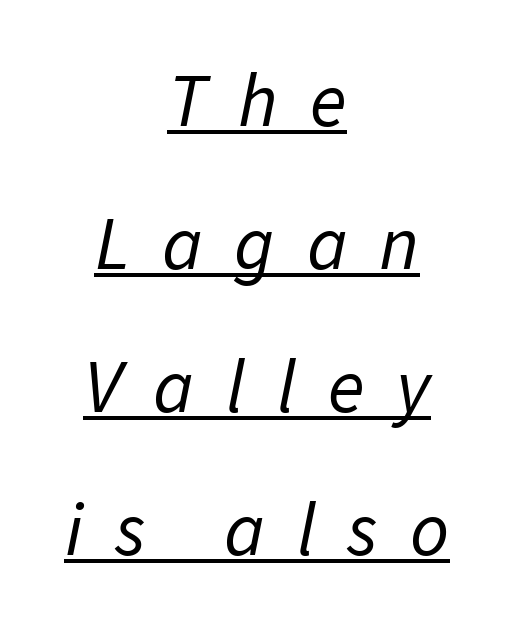
Q: Is the text bold? A: No.
Q: Is the typeface a serif or a sans-serif typeface? A: Sans-serif.
Q: Is the text underlined? A: Yes.
Q: How is the paragraph aligned? A: Centered.
Q: Is the spacing between letters normal or unusually wide? A: Unusually wide.
Q: Width (condensed, normal, or wide)? A: Normal.
Q: Stroke contrast? A: Low.
Q: x-height? A: Medium.
Q: Monospaced? A: No.
